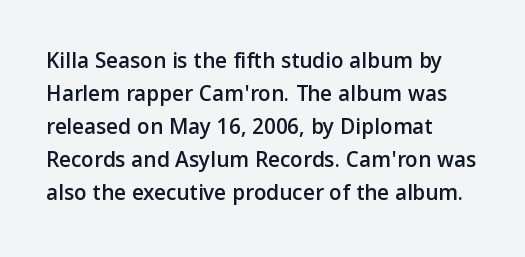
Q: Is the text italic (slanted)? A: No, it is upright.
Q: Is the text underlined? A: No.
Q: How is the paragraph aligned? A: Left-aligned.
Q: Is the spacing between letters normal or unusually wide? A: Normal.
Q: Is the spacing between lines tight, normal or loose? A: Normal.
